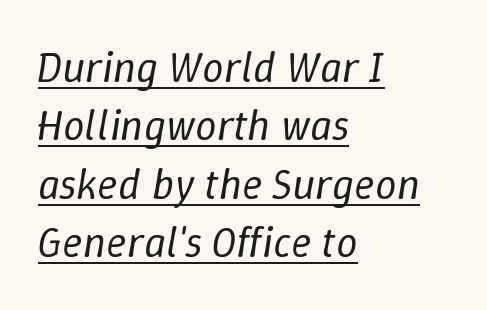
{"italic": "yes", "lean": "right", "slant_degrees": 9, "bold": "no", "weight": "regular", "width": "normal", "stroke_contrast": "low", "x_height": "medium", "monospaced": "no", "underline": "yes", "align": "left", "line_spacing": "normal", "line_spacing_ratio": 1.36, "letter_spacing": "normal", "letter_spacing_em": 0.0, "glyph_px": 43}
